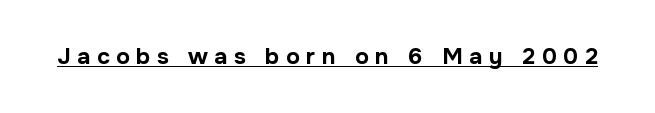
The image shows 23 px bold type, upright; set unusually wide letter spacing (+0.28 em), underlined.
